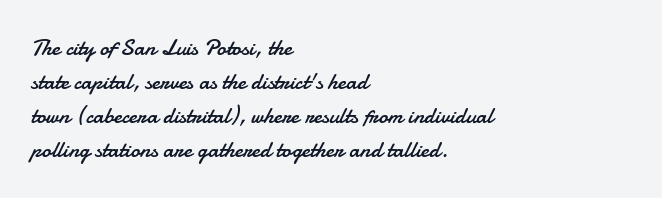
Stem width sits at or under what a default text font uses. Horizontally, the lines are justified to the leading edge only. This sample keeps an unexceptional amount of space between lines. The space beneath each line is pristine and unruled. There is no visible air inserted between adjacent glyphs.
